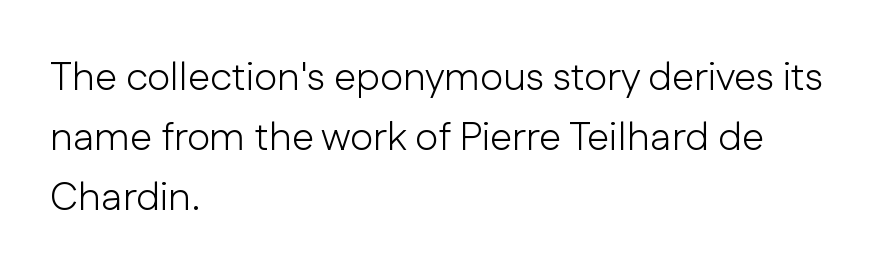
Does extra space separate the letters? No, they use regular spacing. Spacing verdict: proportional, widths tailored to each character. Is there much room between lines? A standard amount, neither cramped nor airy. Upright lettering throughout. Serif or sans? Sans — the stroke terminals are bare.
